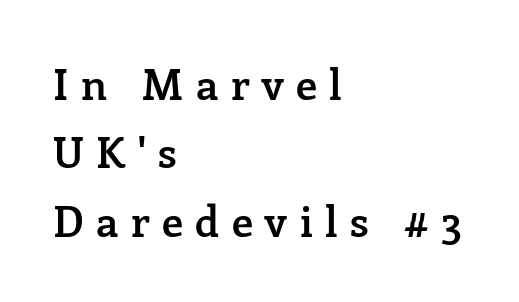
The image shows 43 px semibold serif type, upright; set left-aligned, normal line spacing (1.59x), unusually wide letter spacing (+0.29 em), not underlined; low stroke contrast and a medium x-height.
